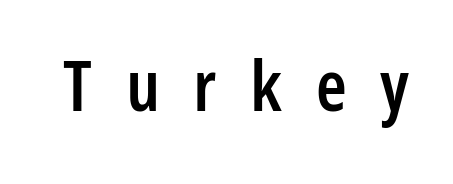
The image shows 70 px semibold, condensed sans-serif type, upright; set unusually wide letter spacing (+0.48 em), not underlined; low stroke contrast and a medium x-height.
